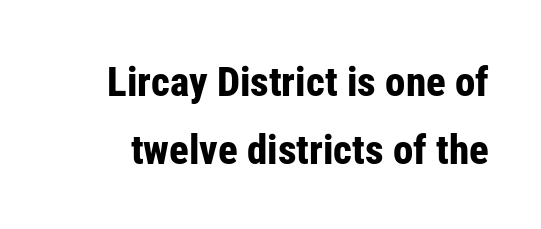
The image shows 41 px bold, condensed sans-serif type, upright; set normal line spacing (1.66x), normal letter spacing, not underlined; low stroke contrast and a medium x-height.
